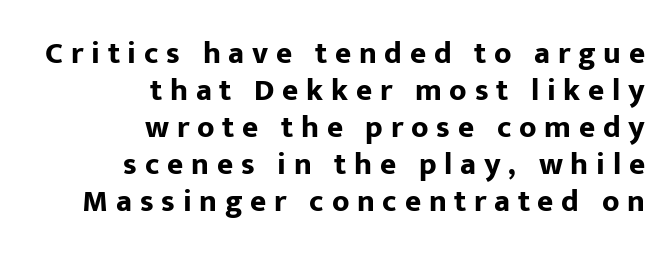
{"serif": "no", "italic": "no", "bold": "yes", "weight": "bold", "width": "normal", "stroke_contrast": "low", "x_height": "medium", "monospaced": "no", "underline": "no", "align": "right", "line_spacing_ratio": 1.19, "letter_spacing": "wide", "letter_spacing_em": 0.25, "glyph_px": 31}
